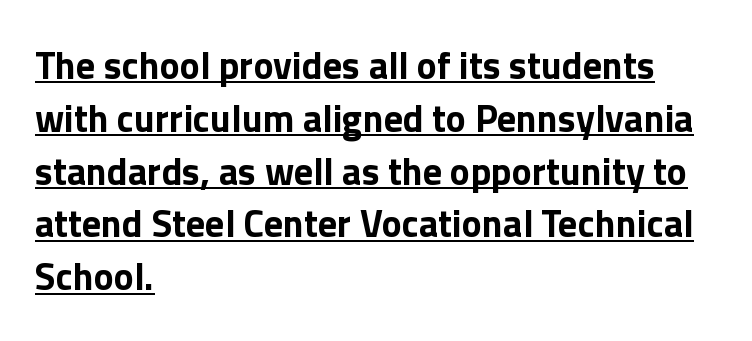
The image shows 38 px bold sans-serif type, upright; set left-aligned, normal line spacing (1.39x), normal letter spacing, underlined; a medium x-height.
